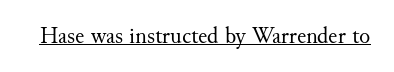
Students, observe the line beneath the letters — that is underlining. You can tell it's not italic because the verticals are truly vertical. Stems here are at most as thick as an everyday book face. Between one letter and the next there's only the usual sliver of space.
